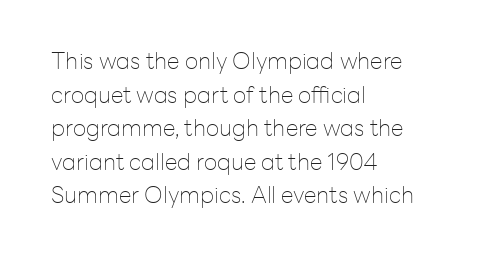
{"italic": "no", "bold": "no", "underline": "no", "align": "left", "line_spacing": "normal", "line_spacing_ratio": 1.46, "letter_spacing": "normal", "letter_spacing_em": 0.0, "glyph_px": 23}
